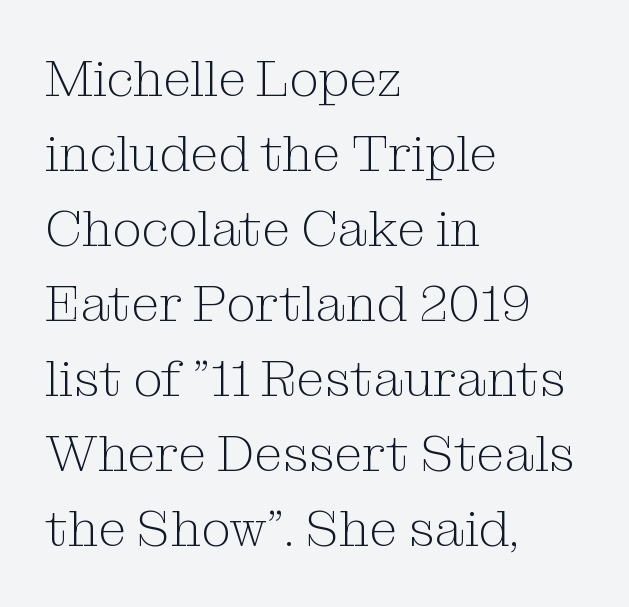
Q: Is the text bold? A: No.
Q: Is the text italic (slanted)? A: No, it is upright.
Q: Is the typeface a serif or a sans-serif typeface? A: Serif.
Q: Is the text underlined? A: No.
Q: How is the paragraph aligned? A: Left-aligned.
Q: Is the spacing between letters normal or unusually wide? A: Normal.
Q: Is the spacing between lines tight, normal or loose? A: Normal.
Q: Width (condensed, normal, or wide)? A: Normal.
Q: Stroke contrast? A: Medium.
Q: x-height? A: Medium.
Q: Monospaced? A: No.
